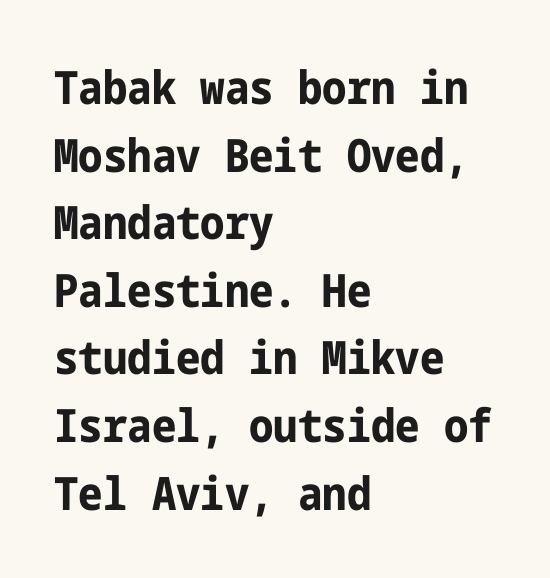
{"serif": "no", "italic": "no", "bold": "yes", "weight": "bold", "width": "condensed", "stroke_contrast": "low", "x_height": "medium", "underline": "no", "align": "left", "line_spacing": "normal", "line_spacing_ratio": 1.47, "letter_spacing": "normal", "letter_spacing_em": 0.0, "glyph_px": 46}
